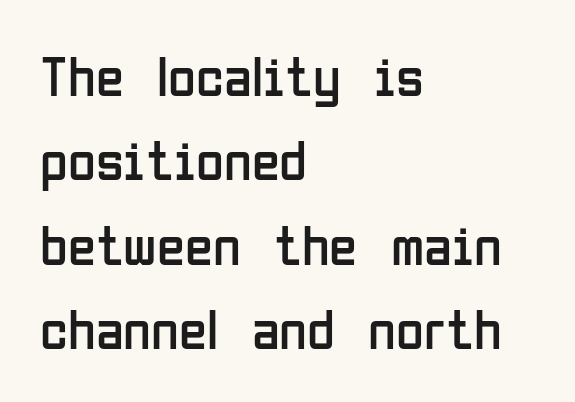
{"serif": "no", "italic": "no", "bold": "no", "weight": "regular", "width": "condensed", "stroke_contrast": "low", "x_height": "medium", "monospaced": "no", "underline": "no", "align": "left", "line_spacing": "normal", "line_spacing_ratio": 1.48, "letter_spacing": "normal", "letter_spacing_em": 0.0, "glyph_px": 57}
